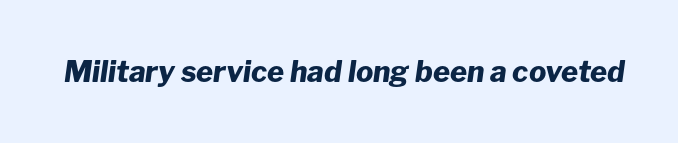
{"italic": "yes", "lean": "right", "slant_degrees": 8, "bold": "yes", "weight": "heavy", "width": "normal", "stroke_contrast": "low", "x_height": "medium", "monospaced": "no", "underline": "no", "letter_spacing": "normal", "letter_spacing_em": 0.0, "glyph_px": 29}
